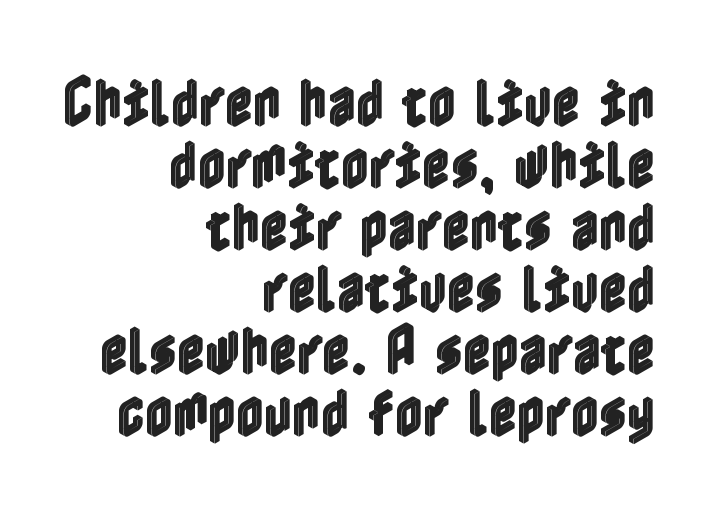
{"italic": "no", "width": "condensed", "x_height": "medium", "underline": "no", "align": "right", "line_spacing": "tight", "line_spacing_ratio": 1.15, "letter_spacing": "normal", "letter_spacing_em": 0.0, "glyph_px": 54}
